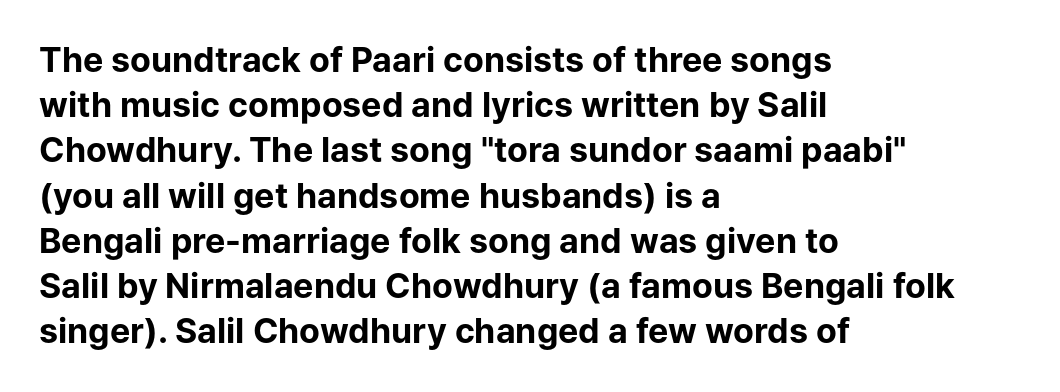
The image shows 34 px bold sans-serif type, upright; set left-aligned, normal line spacing (1.33x), normal letter spacing, not underlined; low stroke contrast and a medium x-height.
